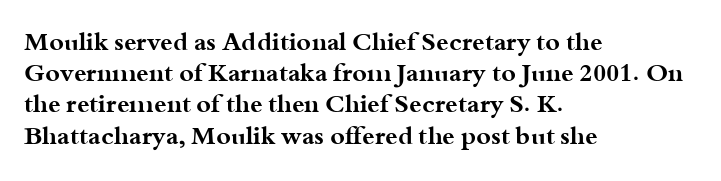
Q: Is the text bold? A: Yes.
Q: Is the text italic (slanted)? A: No, it is upright.
Q: Is the text underlined? A: No.
Q: How is the paragraph aligned? A: Left-aligned.
Q: Is the spacing between letters normal or unusually wide? A: Normal.
Q: Is the spacing between lines tight, normal or loose? A: Normal.
